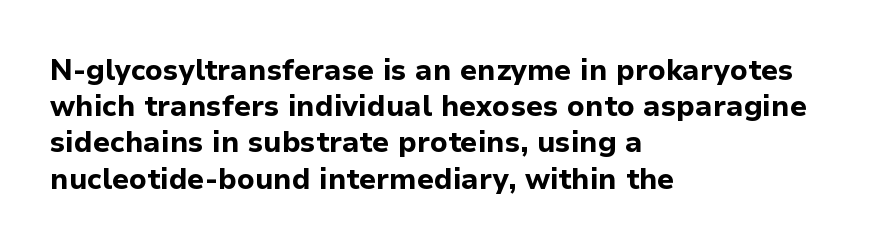
Q: Is the text bold? A: Yes.
Q: Is the text italic (slanted)? A: No, it is upright.
Q: Is the typeface a serif or a sans-serif typeface? A: Sans-serif.
Q: Is the text underlined? A: No.
Q: How is the paragraph aligned? A: Left-aligned.
Q: Is the spacing between letters normal or unusually wide? A: Normal.
Q: Is the spacing between lines tight, normal or loose? A: Normal.
Q: Width (condensed, normal, or wide)? A: Normal.
Q: Stroke contrast? A: Low.
Q: x-height? A: Medium.
Q: Monospaced? A: No.
